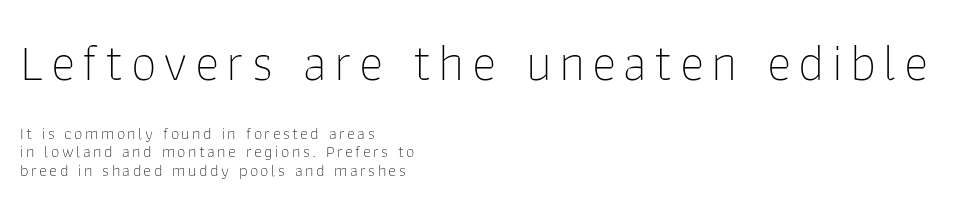
{"serif": "no", "italic": "no", "bold": "no", "weight": "thin", "width": "normal", "stroke_contrast": "low", "x_height": "medium", "monospaced": "no", "underline": "no", "align": "left", "line_spacing": "tight", "line_spacing_ratio": 1.1, "larger_block": "first", "size_ratio": 3.06, "glyph_px": 52}
